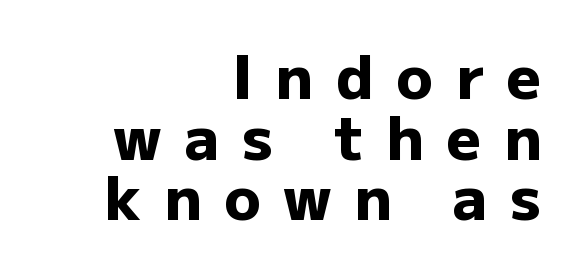
Q: Is the text bold? A: Yes.
Q: Is the text italic (slanted)? A: No, it is upright.
Q: Is the typeface a serif or a sans-serif typeface? A: Sans-serif.
Q: Is the text underlined? A: No.
Q: How is the paragraph aligned? A: Right-aligned.
Q: Is the spacing between letters normal or unusually wide? A: Unusually wide.
Q: Is the spacing between lines tight, normal or loose? A: Tight.
Q: Width (condensed, normal, or wide)? A: Normal.
Q: Stroke contrast? A: Low.
Q: x-height? A: Medium.
Q: Monospaced? A: No.
